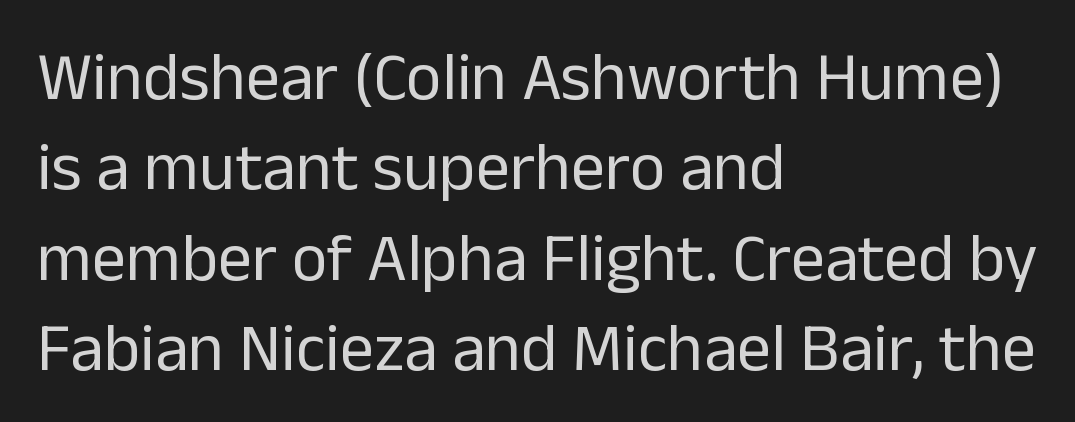
The image shows 68 px regular-weight sans-serif type, upright; set left-aligned, normal line spacing (1.33x), normal letter spacing, not underlined; low stroke contrast and a medium x-height.
